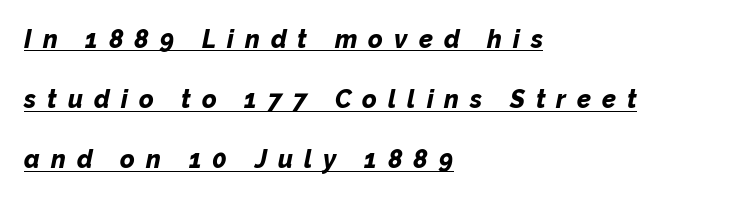
{"italic": "yes", "lean": "right", "slant_degrees": 12, "bold": "yes", "underline": "yes", "align": "left", "line_spacing": "loose", "line_spacing_ratio": 2.41, "letter_spacing": "wide", "letter_spacing_em": 0.44, "glyph_px": 25}
